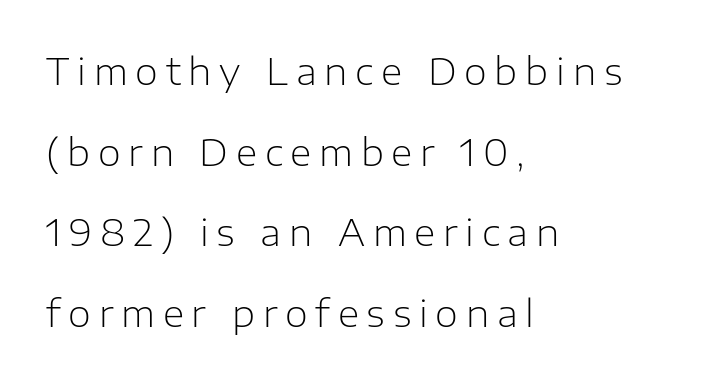
{"serif": "no", "italic": "no", "bold": "no", "weight": "light", "width": "normal", "stroke_contrast": "low", "x_height": "medium", "monospaced": "no", "underline": "no", "align": "left", "line_spacing": "loose", "line_spacing_ratio": 2.18, "letter_spacing": "wide", "letter_spacing_em": 0.21, "glyph_px": 37}
